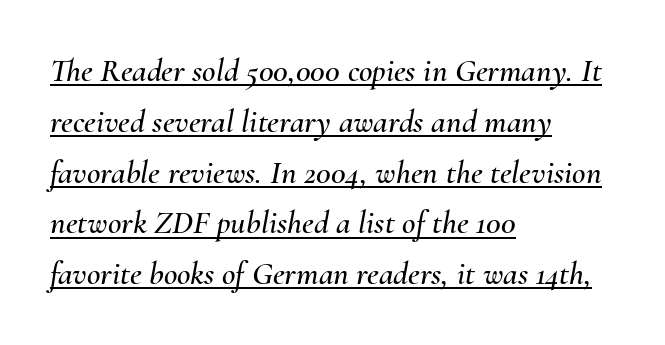
{"italic": "yes", "lean": "right", "slant_degrees": 10, "width": "normal", "stroke_contrast": "medium", "x_height": "small", "monospaced": "no", "underline": "yes", "align": "left", "line_spacing": "normal", "line_spacing_ratio": 1.54, "letter_spacing": "normal", "letter_spacing_em": 0.0, "glyph_px": 33}
